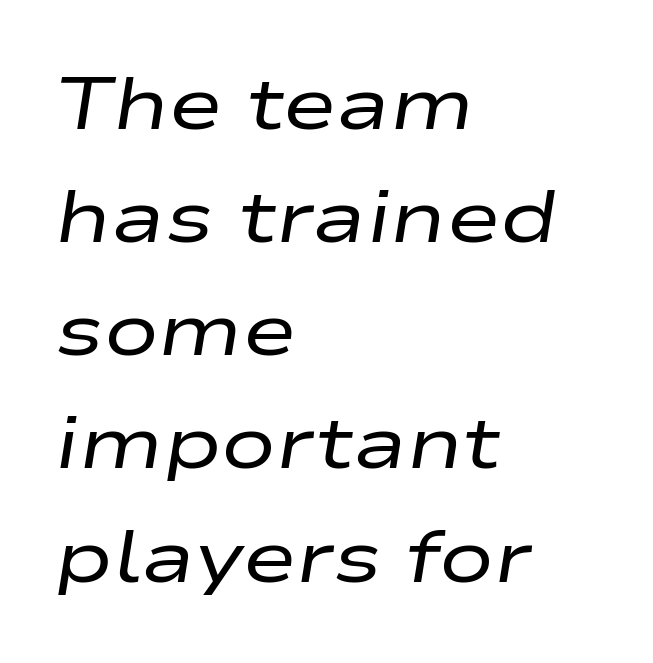
Q: Is the text bold? A: No.
Q: Is the text italic (slanted)? A: Yes, it leans right by about 9 degrees.
Q: Is the text underlined? A: No.
Q: How is the paragraph aligned? A: Left-aligned.
Q: Is the spacing between letters normal or unusually wide? A: Normal.
Q: Is the spacing between lines tight, normal or loose? A: Normal.
Q: Width (condensed, normal, or wide)? A: Wide.
Q: Stroke contrast? A: Low.
Q: x-height? A: Medium.
Q: Monospaced? A: No.
